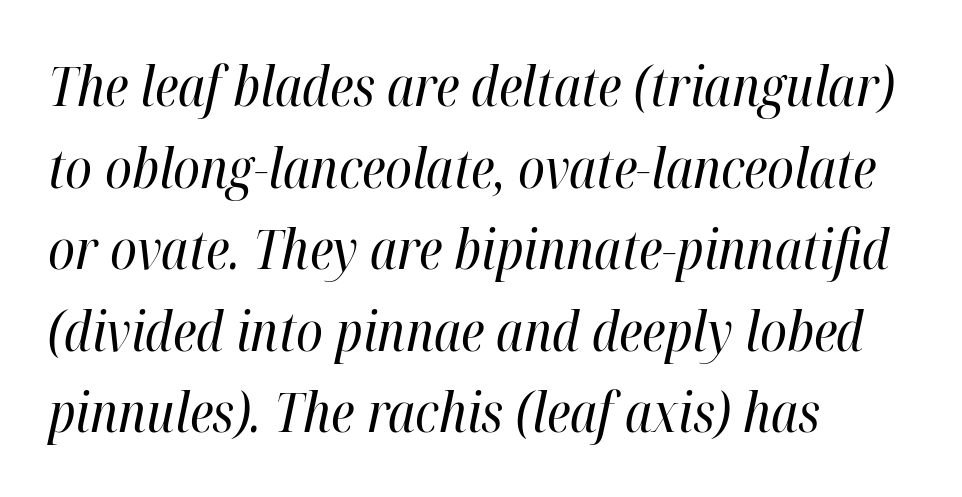
{"italic": "yes", "lean": "right", "slant_degrees": 12, "bold": "no", "weight": "regular", "width": "condensed", "stroke_contrast": "high", "x_height": "medium", "monospaced": "no", "underline": "no", "align": "left", "line_spacing": "normal", "line_spacing_ratio": 1.51, "letter_spacing": "normal", "letter_spacing_em": 0.0, "glyph_px": 54}
